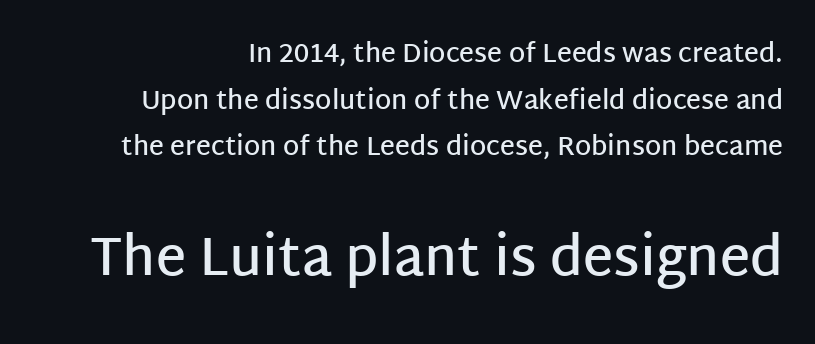
The image shows 53 px semibold sans-serif type, upright; set line spacing 1.79x, normal letter spacing, not underlined; the second (bottom) block is 2.04x larger; low stroke contrast and a large x-height.
